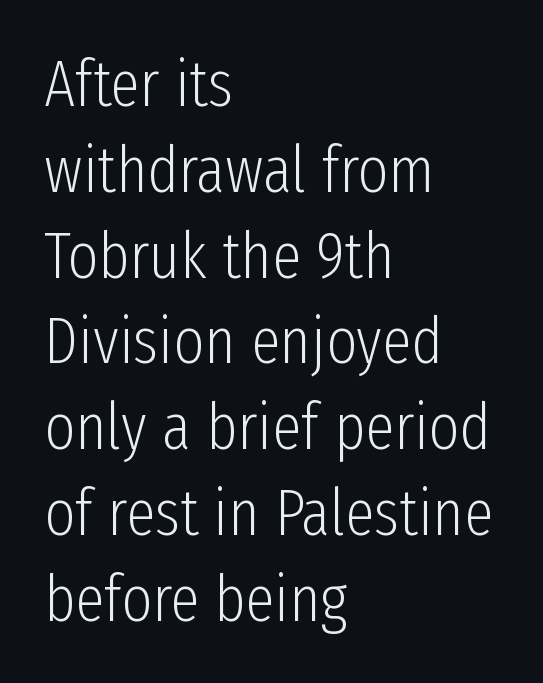
Left-aligned paragraph, ragged on the right. Regular leading. Each letter's strokes conclude bluntly, with no projecting serifs. Think of a printed novel: that variable character pitch is what you see here. Does the lettering tilt? It doesn't — this is upright.
